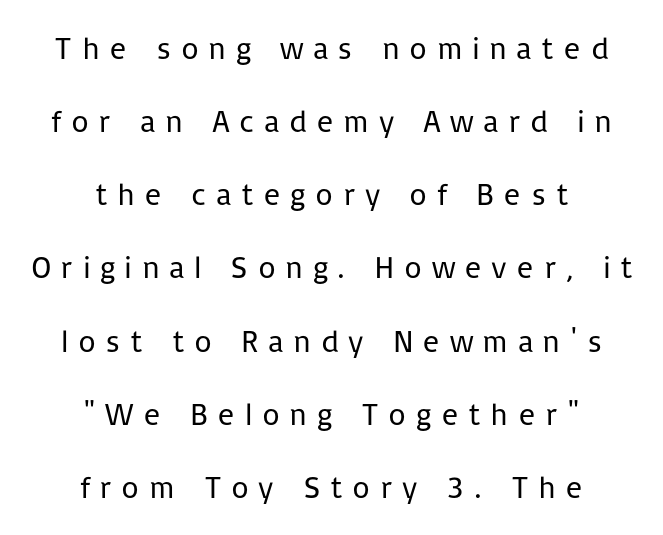
Q: Is the text bold? A: No.
Q: Is the text italic (slanted)? A: No, it is upright.
Q: Is the typeface a serif or a sans-serif typeface? A: Sans-serif.
Q: Is the text underlined? A: No.
Q: How is the paragraph aligned? A: Centered.
Q: Is the spacing between letters normal or unusually wide? A: Unusually wide.
Q: Is the spacing between lines tight, normal or loose? A: Loose.
Q: Width (condensed, normal, or wide)? A: Normal.
Q: Stroke contrast? A: Low.
Q: x-height? A: Medium.
Q: Monospaced? A: No.
